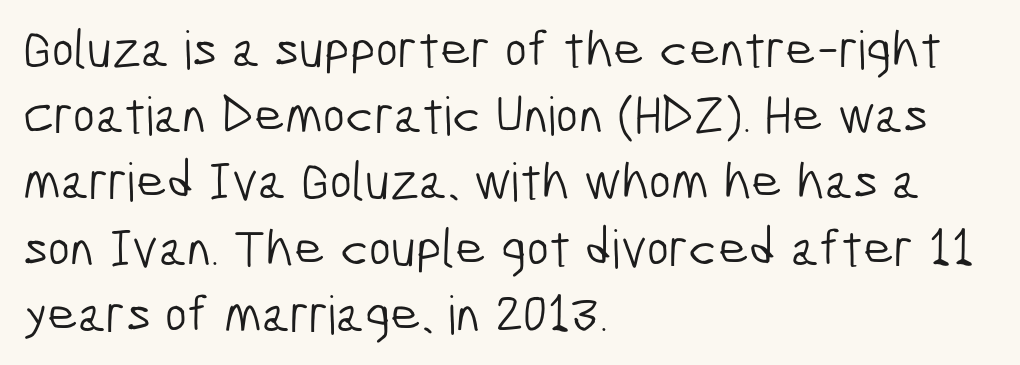
Q: Is the text bold? A: No.
Q: Is the typeface a serif or a sans-serif typeface? A: Sans-serif.
Q: Is the text underlined? A: No.
Q: How is the paragraph aligned? A: Left-aligned.
Q: Is the spacing between letters normal or unusually wide? A: Normal.
Q: Is the spacing between lines tight, normal or loose? A: Normal.
Q: Width (condensed, normal, or wide)? A: Condensed.
Q: Stroke contrast? A: Low.
Q: x-height? A: Medium.
Q: Monospaced? A: No.
